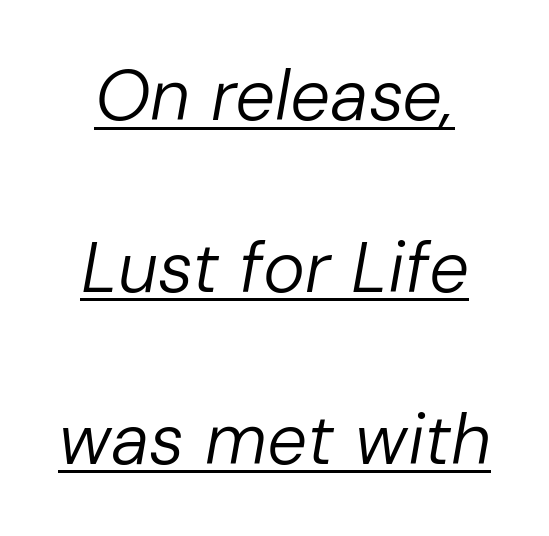
Baseline-to-baseline distance is far greater than the letter height. Weight: in the light-to-regular range. Do the characters align in a grid? No, the font is proportional. Posture: slanted.
